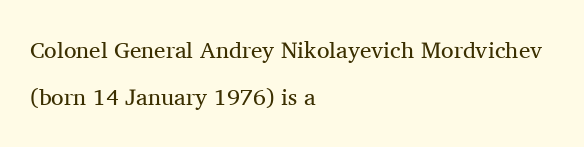
A clean baseline with only descenders dipping below it. Bold? No — there's no thickening of the strokes. Each word holds together tightly as a unit, with standard inter-letter gaps. Characters remain perfectly vertical along every line.
